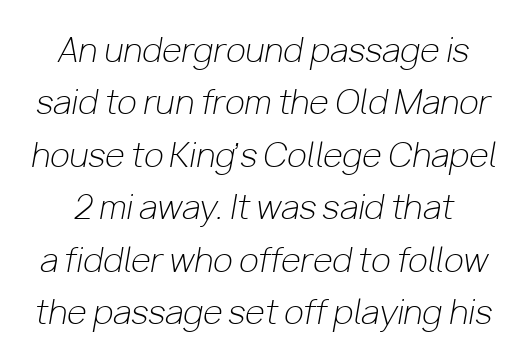
{"italic": "yes", "lean": "right", "slant_degrees": 10, "bold": "no", "weight": "light", "width": "normal", "stroke_contrast": "low", "x_height": "medium", "monospaced": "no", "underline": "no", "line_spacing": "normal", "line_spacing_ratio": 1.64, "letter_spacing": "normal", "letter_spacing_em": 0.0, "glyph_px": 32}
